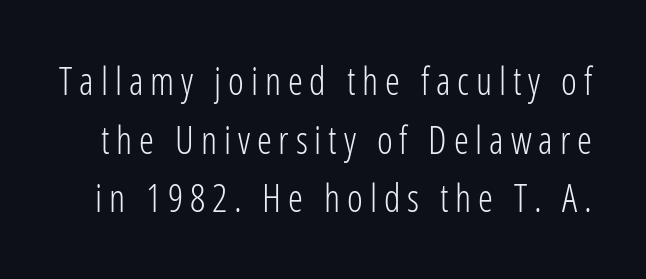
The passage shown is typed in a proportional face where columns would drift. Nothing heavy about these letters — not bold at all. Nothing sits at the stroke ends, so this counts as sans-serif. Only glyphs here, with clear space below each row.
